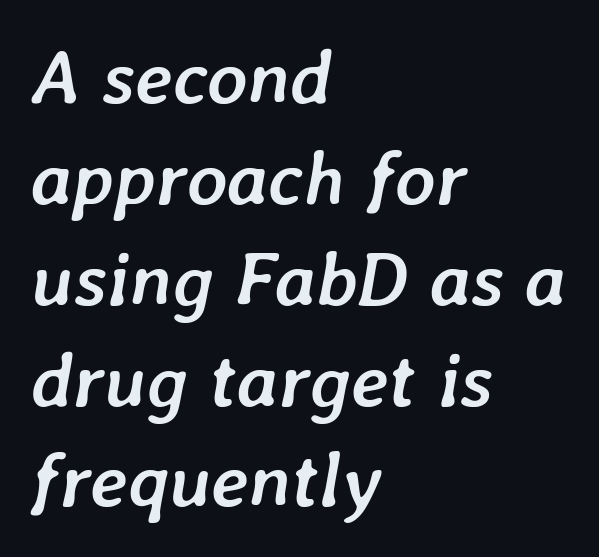
The rendering applies a slant to the glyphs. If you measured baseline to baseline, you'd find a middling distance. This rendering uses left alignment, leaving the right contour irregular. These words are printed bold, with thick strokes throughout. Type without underlining. Looks like regular typesetting: each glyph gets only the width it needs.
